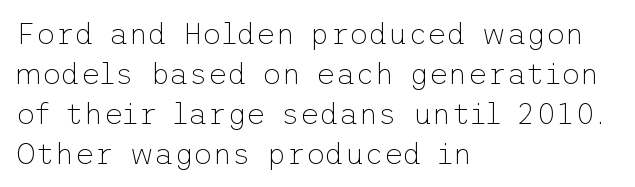
These lines stack with their left ends in a neat column. Classification — sans serif. Descenders hang freely into open space. Posture: upright roman. Stem width sits at or under what a default text font uses. The letters sit at their default tracking, neither squeezed nor spread.
